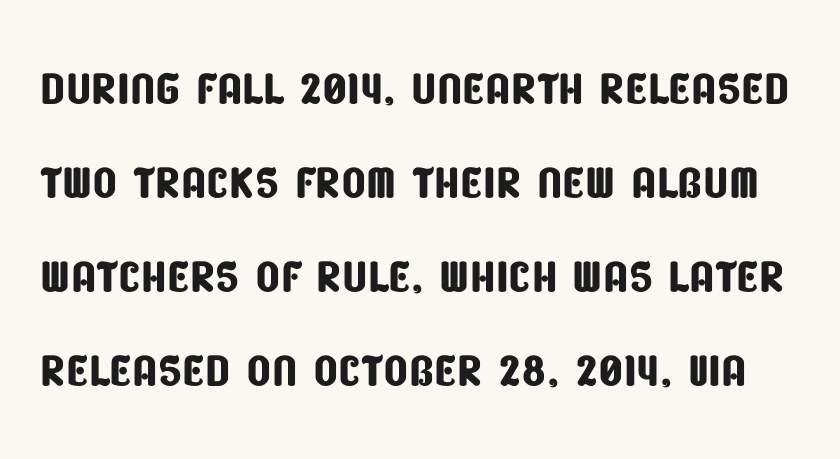
Q: Is the typeface a serif or a sans-serif typeface? A: Sans-serif.
Q: Is the text underlined? A: No.
Q: Is the spacing between letters normal or unusually wide? A: Normal.
Q: Is the spacing between lines tight, normal or loose? A: Normal.
Q: Width (condensed, normal, or wide)? A: Condensed.
Q: Stroke contrast? A: Low.
Q: x-height? A: Large.
Q: Monospaced? A: No.
